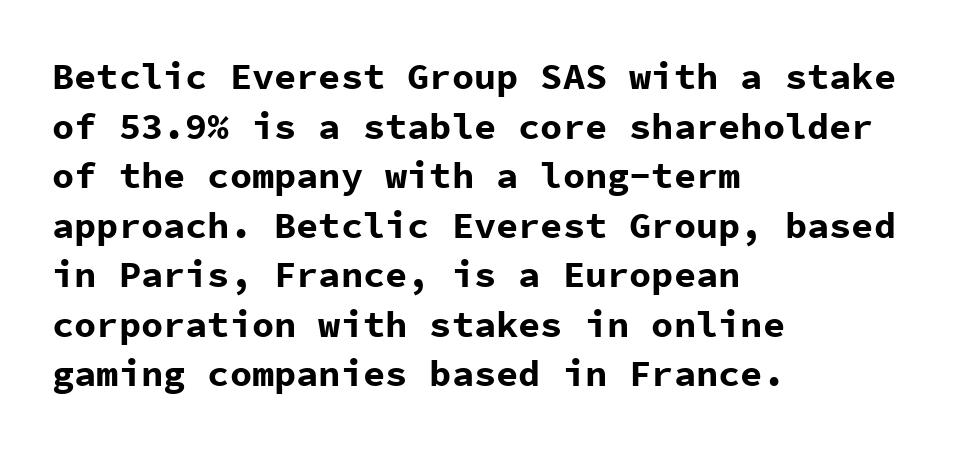
The image shows 37 px bold sans-serif type, upright, monospaced; set left-aligned, normal line spacing (1.34x), normal letter spacing, not underlined; low stroke contrast and a medium x-height.
